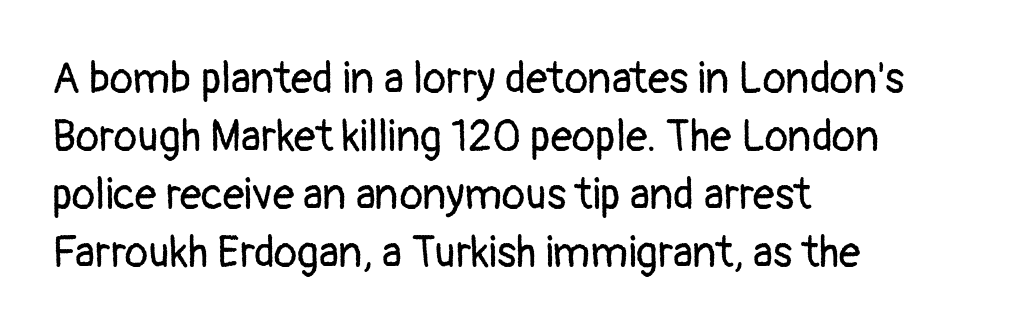
{"serif": "no", "italic": "no", "bold": "no", "weight": "regular", "width": "normal", "stroke_contrast": "low", "x_height": "medium", "monospaced": "no", "underline": "no", "align": "left", "line_spacing": "normal", "line_spacing_ratio": 1.35, "letter_spacing": "normal", "letter_spacing_em": 0.0, "glyph_px": 43}
